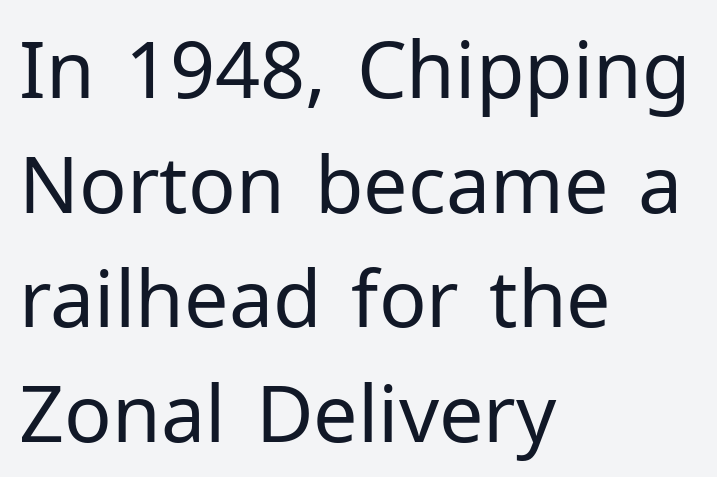
The image shows 79 px regular-weight sans-serif type, upright; set left-aligned, normal line spacing (1.45x), normal letter spacing, not underlined; low stroke contrast and a medium x-height.
